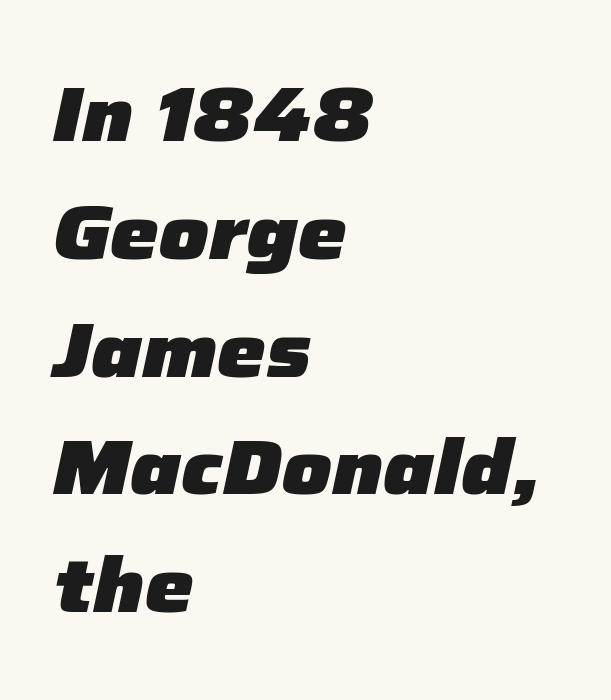
{"italic": "yes", "lean": "right", "slant_degrees": 12, "bold": "yes", "weight": "heavy", "width": "normal", "stroke_contrast": "low", "x_height": "medium", "monospaced": "no", "underline": "no", "align": "left", "line_spacing": "normal", "line_spacing_ratio": 1.53, "letter_spacing": "normal", "letter_spacing_em": 0.0, "glyph_px": 77}
